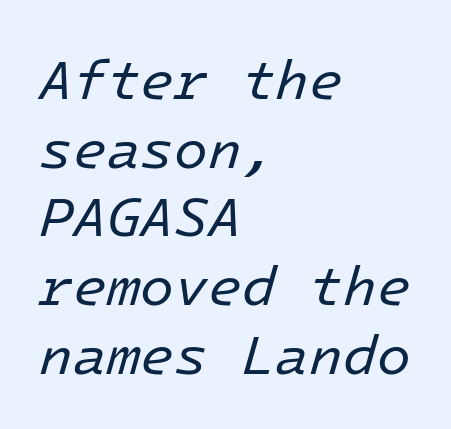
The image shows 55 px regular-weight type, italic (leaning right); set left-aligned, normal line spacing (1.25x), normal letter spacing, not underlined; low stroke contrast and a medium x-height.
